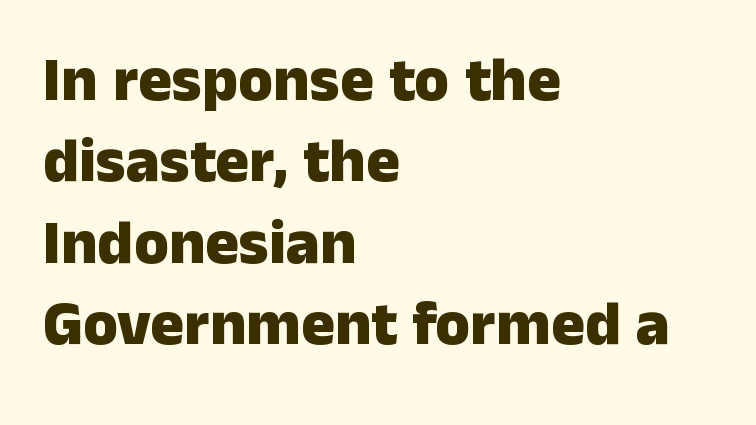
{"serif": "no", "italic": "no", "bold": "yes", "weight": "heavy", "width": "normal", "stroke_contrast": "low", "x_height": "medium", "monospaced": "no", "underline": "no", "align": "left", "line_spacing": "normal", "line_spacing_ratio": 1.29, "letter_spacing": "normal", "letter_spacing_em": 0.0, "glyph_px": 63}
